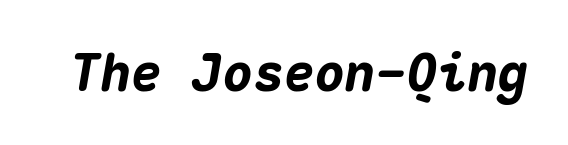
The image shows 51 px heavy type, italic (leaning right), monospaced; set normal letter spacing, not underlined; medium stroke contrast and a medium x-height.
